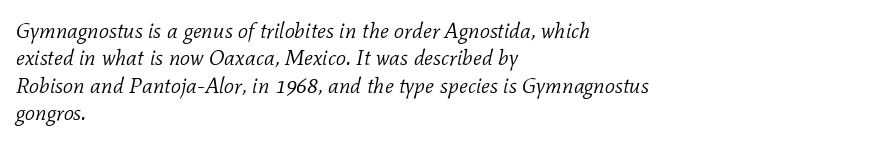
The compositor pushed each line to the left boundary. Does the leading feel generous? No, just average. The string is rendered with underlining switched off. The typesetting does not lean heavy: it is not bold.
